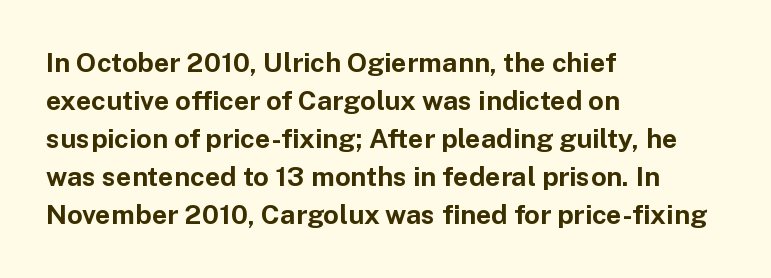
The image shows 27 px bold type, upright; set left-aligned, normal line spacing (1.41x), normal letter spacing, not underlined.
